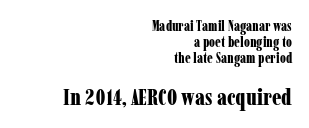
Weight check: bold — yes, fully. Words float on clear page, feet unadorned. Upright lettering throughout. These lines keep a tight, regular rhythm from letter to letter. Leftover space on each line is placed entirely before the opening word. What's the leading like? Squeezed, with rows nearly overlapping.
